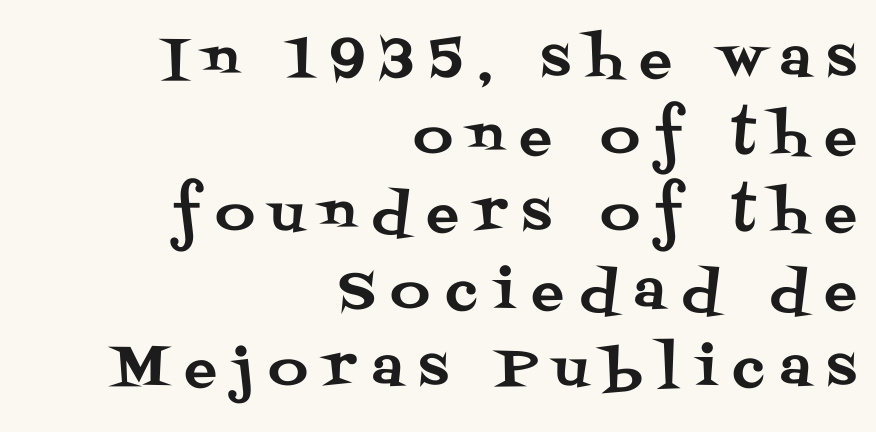
The image shows 54 px serif type, upright; set right-aligned, normal line spacing (1.43x), unusually wide letter spacing (+0.3 em), not underlined; medium stroke contrast and a large x-height.
